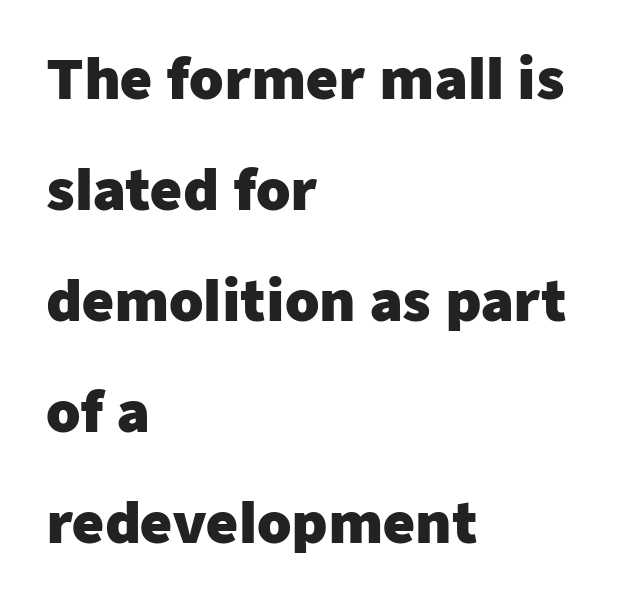
Q: Is the text bold? A: Yes.
Q: Is the text italic (slanted)? A: No, it is upright.
Q: Is the typeface a serif or a sans-serif typeface? A: Sans-serif.
Q: Is the text underlined? A: No.
Q: How is the paragraph aligned? A: Left-aligned.
Q: Is the spacing between letters normal or unusually wide? A: Normal.
Q: Is the spacing between lines tight, normal or loose? A: Loose.
Q: Width (condensed, normal, or wide)? A: Normal.
Q: Stroke contrast? A: Low.
Q: x-height? A: Medium.
Q: Monospaced? A: No.
